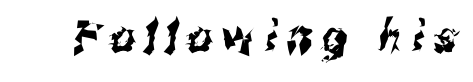
{"serif": "no", "width": "condensed", "stroke_contrast": "medium", "x_height": "medium", "monospaced": "no", "underline": "no", "letter_spacing": "wide", "letter_spacing_em": 0.22, "glyph_px": 44}
